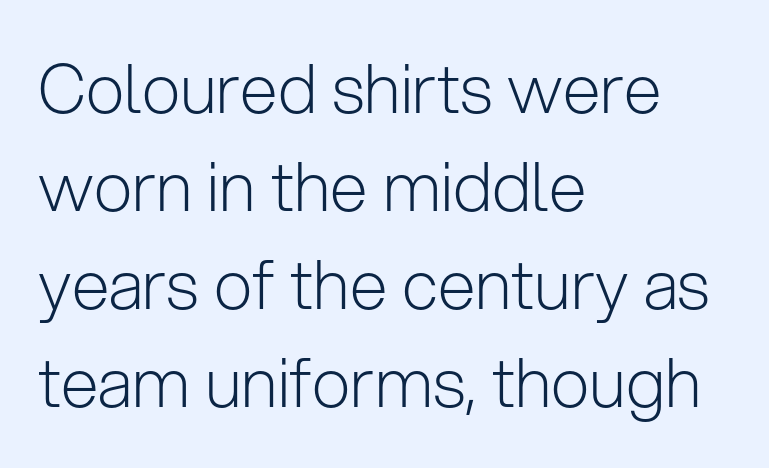
Leading: standard. Teacher's note: observe the even left margin — that is flush-left alignment. These lines are composed in type without serifs. Think of a printed novel: that variable character pitch is what you see here. Lines of text with bare space underneath. This sample uses plain, unmodified letter spacing.
